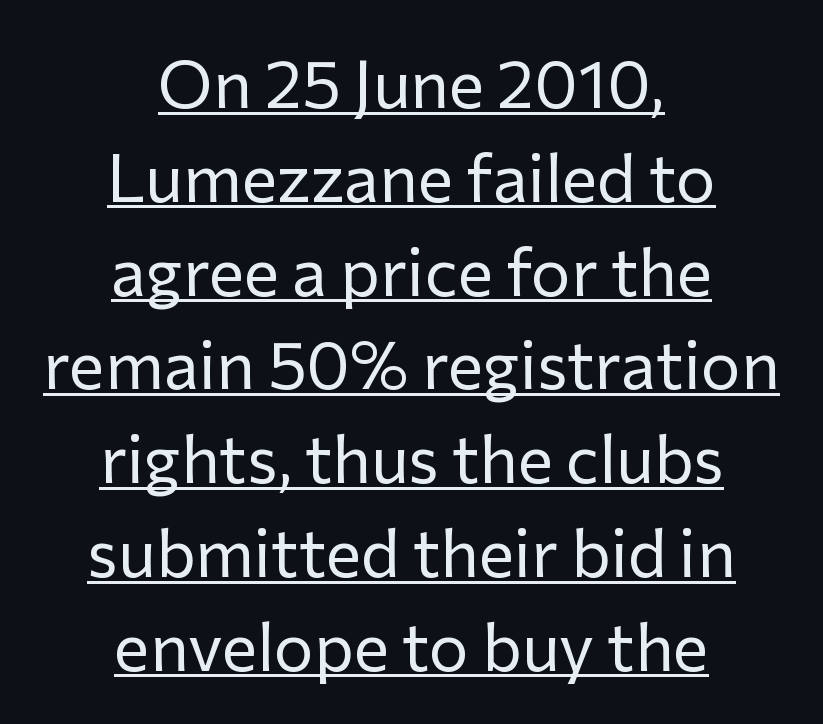
The image shows 67 px regular-weight sans-serif type, upright; set centered, normal line spacing (1.4x), normal letter spacing, underlined; low stroke contrast and a medium x-height.
